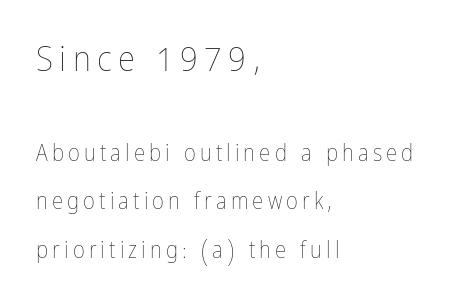
The image shows 35 px thin, condensed type, upright; set left-aligned, loose line spacing (2.11x), not underlined; the first (top) block is 1.52x larger; low stroke contrast and a medium x-height.
